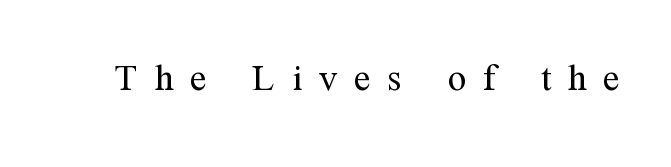
Is this a fixed-width face? No — the glyphs have proportional, varying widths. The words here are not underlined. Short note: letters widely spaced. Heft: none added — not bold.
